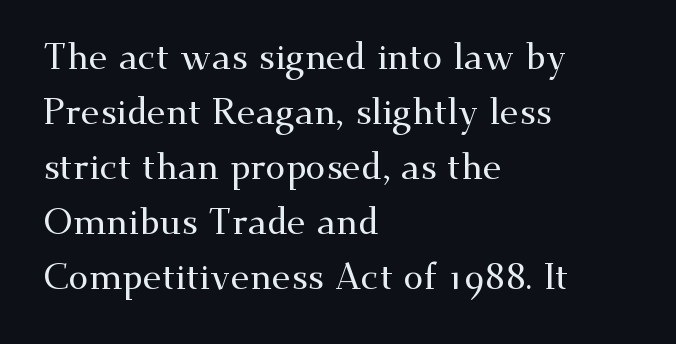
Q: Is the text italic (slanted)? A: No, it is upright.
Q: Is the typeface a serif or a sans-serif typeface? A: Serif.
Q: Is the text underlined? A: No.
Q: How is the paragraph aligned? A: Left-aligned.
Q: Is the spacing between letters normal or unusually wide? A: Normal.
Q: Is the spacing between lines tight, normal or loose? A: Normal.
Q: Width (condensed, normal, or wide)? A: Wide.
Q: Stroke contrast? A: Medium.
Q: x-height? A: Small.
Q: Monospaced? A: No.
